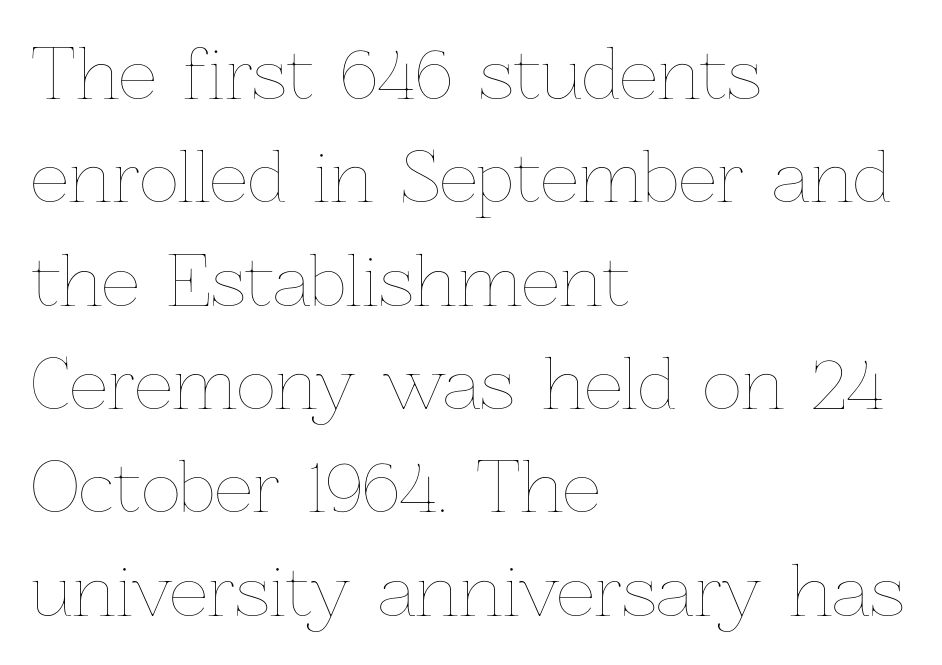
These lines are set flush left with a ragged right edge. The glyphs are unaccompanied by any horizontal stroke below them. Standard letterfit; no display-style spreading of the glyphs. Notice how the stems are strictly vertical — no italics here.
